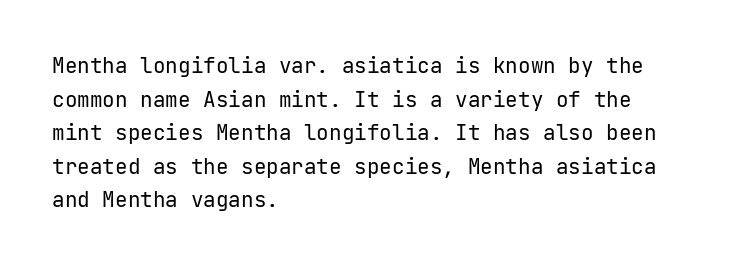
The image shows 21 px text type, upright; set left-aligned, normal line spacing (1.6x), normal letter spacing, not underlined.
